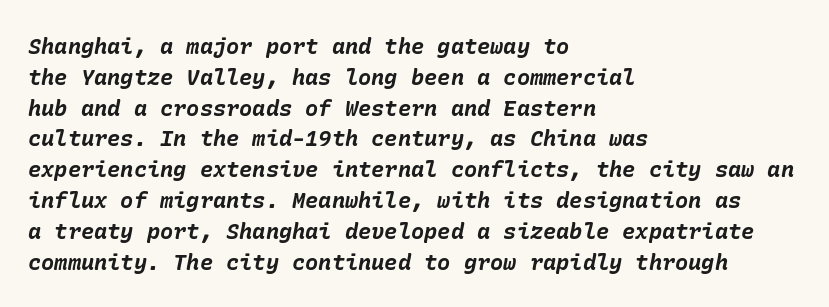
Q: Is the text bold? A: Yes.
Q: Is the text italic (slanted)? A: Yes, it leans right by about 10 degrees.
Q: Is the text underlined? A: No.
Q: How is the paragraph aligned? A: Left-aligned.
Q: Is the spacing between letters normal or unusually wide? A: Normal.
Q: Is the spacing between lines tight, normal or loose? A: Normal.
